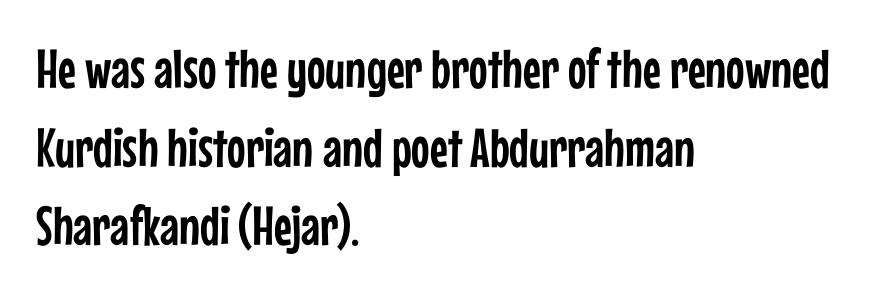
Q: Is the text italic (slanted)? A: No, it is upright.
Q: Is the typeface a serif or a sans-serif typeface? A: Sans-serif.
Q: Is the text underlined? A: No.
Q: How is the paragraph aligned? A: Left-aligned.
Q: Is the spacing between letters normal or unusually wide? A: Normal.
Q: Is the spacing between lines tight, normal or loose? A: Normal.
Q: Width (condensed, normal, or wide)? A: Condensed.
Q: Stroke contrast? A: Low.
Q: x-height? A: Medium.
Q: Monospaced? A: No.
